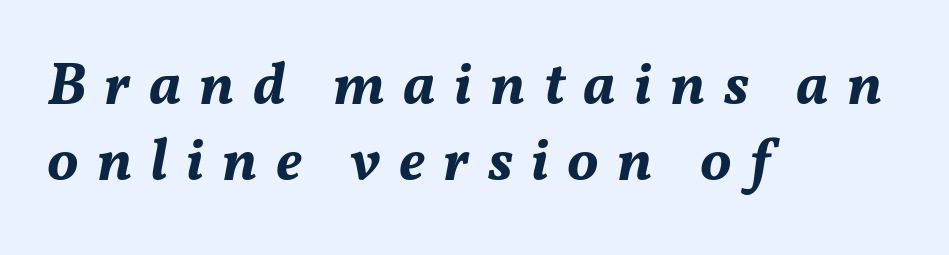
{"italic": "yes", "lean": "right", "slant_degrees": 11, "bold": "yes", "weight": "bold", "width": "normal", "stroke_contrast": "medium", "x_height": "medium", "monospaced": "no", "underline": "no", "align": "left", "line_spacing": "normal", "line_spacing_ratio": 1.29, "letter_spacing": "wide", "letter_spacing_em": 0.31, "glyph_px": 59}
